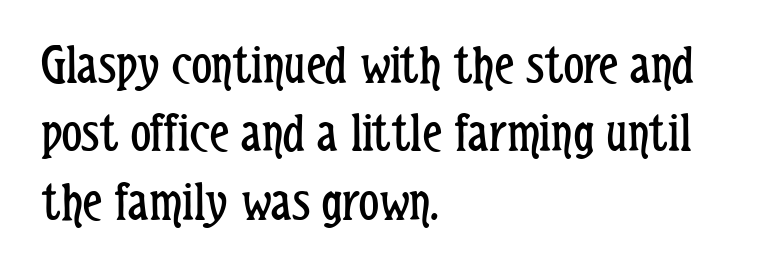
Q: Is the text bold? A: No.
Q: Is the text italic (slanted)? A: No, it is upright.
Q: Is the typeface a serif or a sans-serif typeface? A: Sans-serif.
Q: Is the text underlined? A: No.
Q: How is the paragraph aligned? A: Left-aligned.
Q: Is the spacing between letters normal or unusually wide? A: Normal.
Q: Width (condensed, normal, or wide)? A: Condensed.
Q: Stroke contrast? A: Low.
Q: x-height? A: Medium.
Q: Monospaced? A: No.
